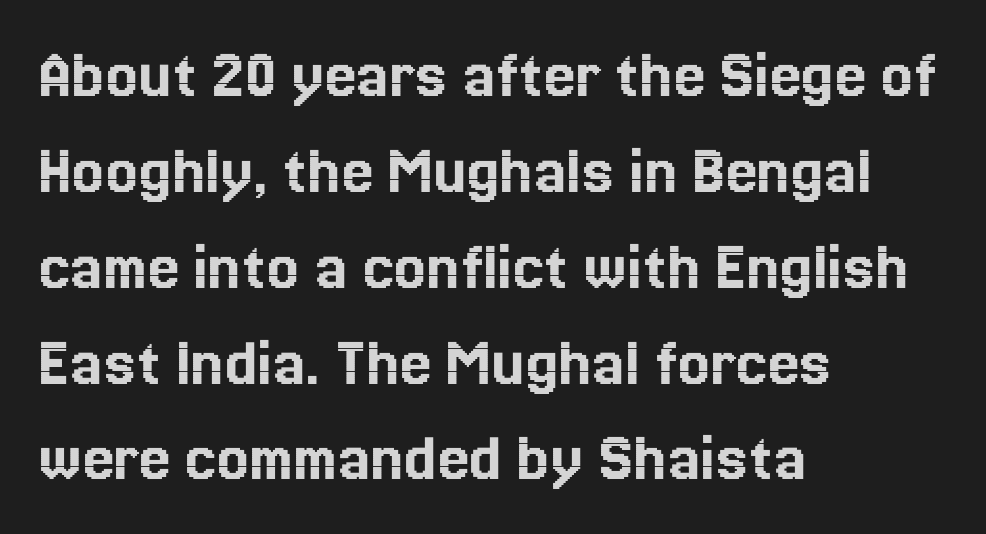
Letter spacing: default. In CSS terms this would be text-align: left. Reading down the column, the eye jumps a familiar distance to each next line. A typesetter would call this proportional, since set widths differ per character. In terms of posture, this sample is upright.
